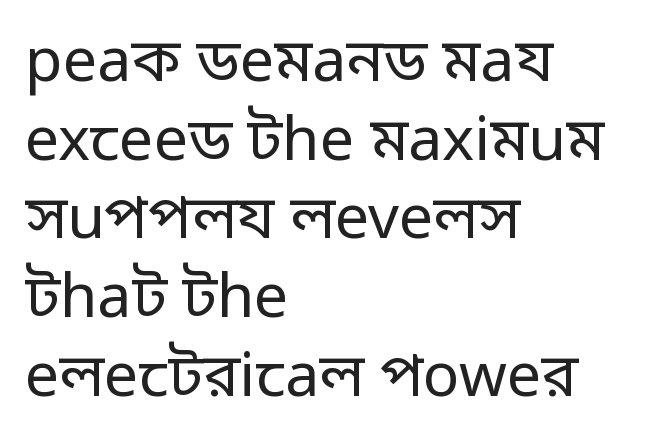
{"serif": "no", "italic": "no", "bold": "no", "weight": "regular", "width": "normal", "stroke_contrast": "low", "x_height": "medium", "monospaced": "no", "underline": "no", "align": "left", "line_spacing": "normal", "line_spacing_ratio": 1.29, "letter_spacing": "normal", "letter_spacing_em": 0.0, "glyph_px": 61}
